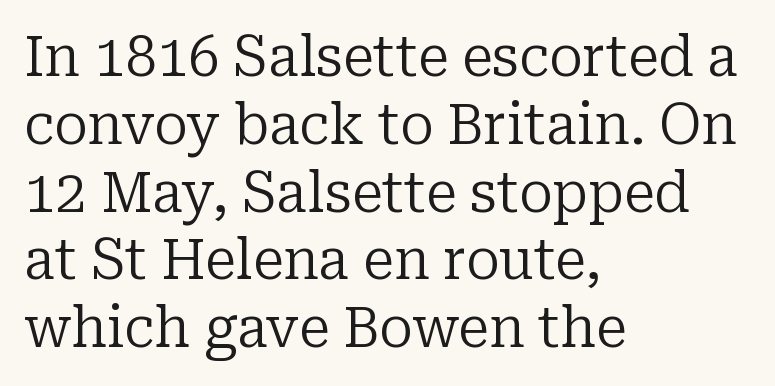
Q: Is the text bold? A: No.
Q: Is the text italic (slanted)? A: No, it is upright.
Q: Is the typeface a serif or a sans-serif typeface? A: Serif.
Q: Is the text underlined? A: No.
Q: How is the paragraph aligned? A: Left-aligned.
Q: Is the spacing between letters normal or unusually wide? A: Normal.
Q: Width (condensed, normal, or wide)? A: Normal.
Q: Stroke contrast? A: Low.
Q: x-height? A: Medium.
Q: Monospaced? A: No.
